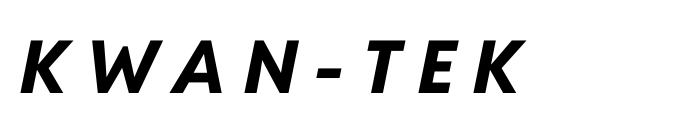
Each word looks stretched out because of the extra space between its letters. Glance below the letters and you will spot only blank space. Emphasis-style slanted type is in use. Notice how thick the strokes are: this is what a full bold looks like. Note the varied advance widths — an 'i' is clearly narrower than an 'm'.
